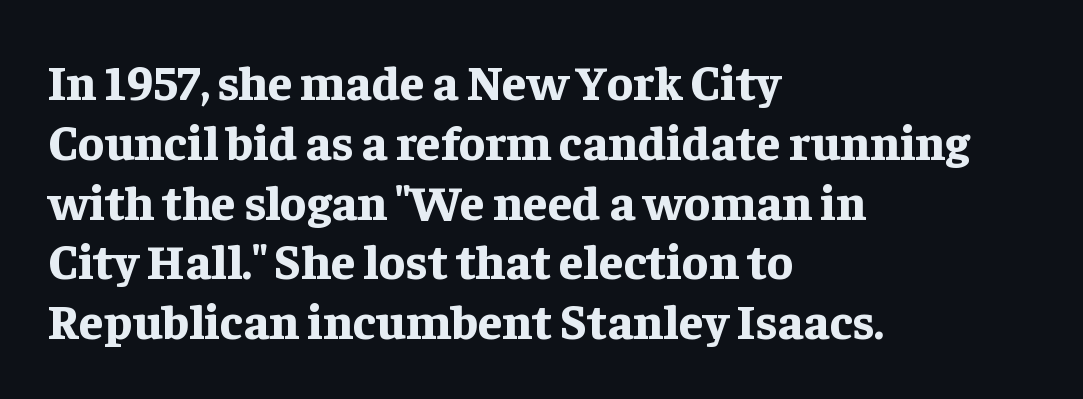
The image shows 49 px bold serif type, upright; set left-aligned, line spacing 1.22x, normal letter spacing, not underlined; low stroke contrast and a medium x-height.
